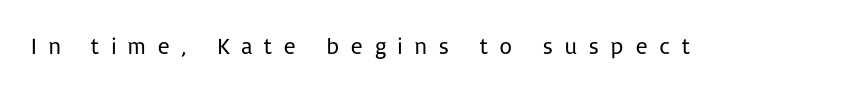
{"italic": "no", "bold": "no", "underline": "no", "letter_spacing": "wide", "letter_spacing_em": 0.47, "glyph_px": 23}
